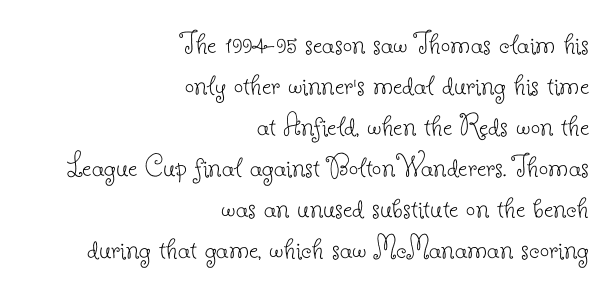
Q: Is the text bold? A: No.
Q: Is the text italic (slanted)? A: No, it is upright.
Q: Is the typeface a serif or a sans-serif typeface? A: Serif.
Q: Is the text underlined? A: No.
Q: How is the paragraph aligned? A: Right-aligned.
Q: Is the spacing between letters normal or unusually wide? A: Normal.
Q: Width (condensed, normal, or wide)? A: Normal.
Q: Stroke contrast? A: Low.
Q: x-height? A: Small.
Q: Monospaced? A: No.
